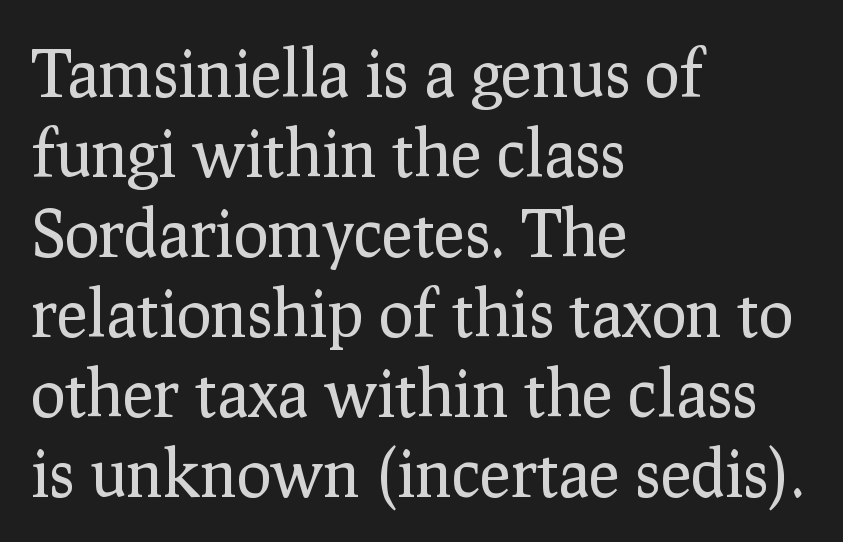
Q: Is the text bold? A: No.
Q: Is the text italic (slanted)? A: No, it is upright.
Q: Is the typeface a serif or a sans-serif typeface? A: Serif.
Q: Is the text underlined? A: No.
Q: How is the paragraph aligned? A: Left-aligned.
Q: Is the spacing between letters normal or unusually wide? A: Normal.
Q: Width (condensed, normal, or wide)? A: Normal.
Q: Stroke contrast? A: Low.
Q: x-height? A: Medium.
Q: Monospaced? A: No.
